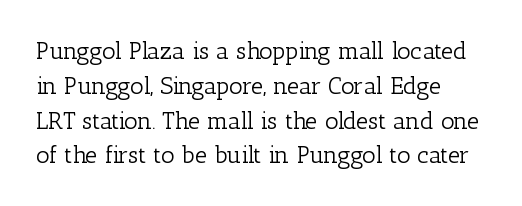
Q: Is the text bold? A: No.
Q: Is the text italic (slanted)? A: No, it is upright.
Q: Is the text underlined? A: No.
Q: How is the paragraph aligned? A: Left-aligned.
Q: Is the spacing between letters normal or unusually wide? A: Normal.
Q: Is the spacing between lines tight, normal or loose? A: Normal.
